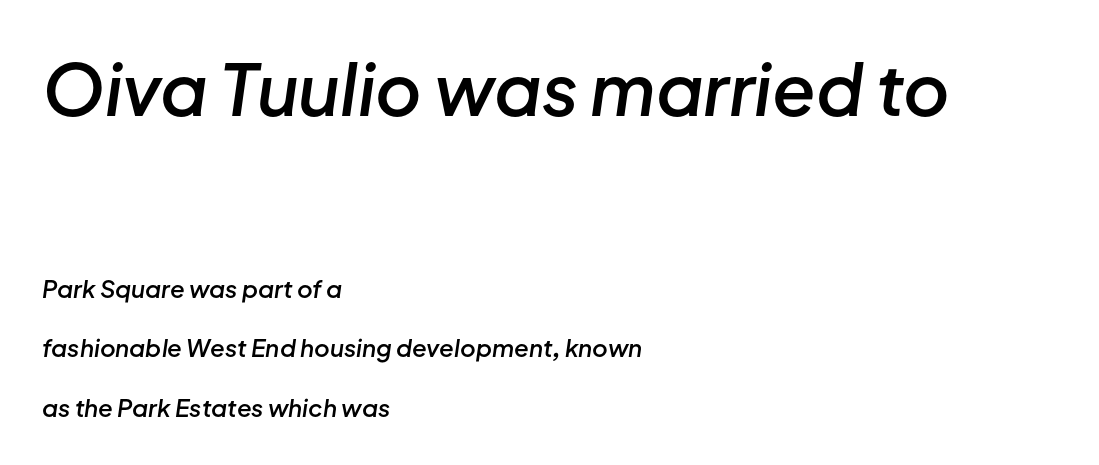
Q: Is the text bold? A: Semi-bold.
Q: Is the text italic (slanted)? A: Yes, it leans right by about 8 degrees.
Q: Is the text underlined? A: No.
Q: How is the paragraph aligned? A: Left-aligned.
Q: Is the spacing between letters normal or unusually wide? A: Normal.
Q: Is the spacing between lines tight, normal or loose? A: Loose.
Q: Which block of text is set in a larger size, the first (top) or the second (bottom)? A: The first (top) one.
Q: Width (condensed, normal, or wide)? A: Normal.
Q: Stroke contrast? A: Low.
Q: x-height? A: Medium.
Q: Monospaced? A: No.
